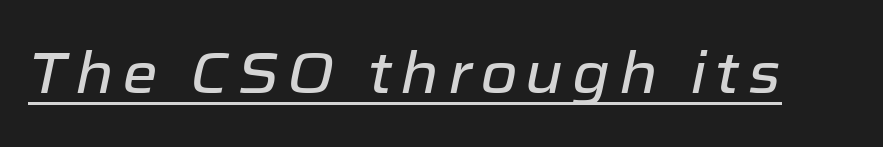
Q: Is the text italic (slanted)? A: Yes, it leans right by about 12 degrees.
Q: Is the text underlined? A: Yes.
Q: Width (condensed, normal, or wide)? A: Normal.
Q: Stroke contrast? A: Low.
Q: x-height? A: Medium.
Q: Monospaced? A: No.
